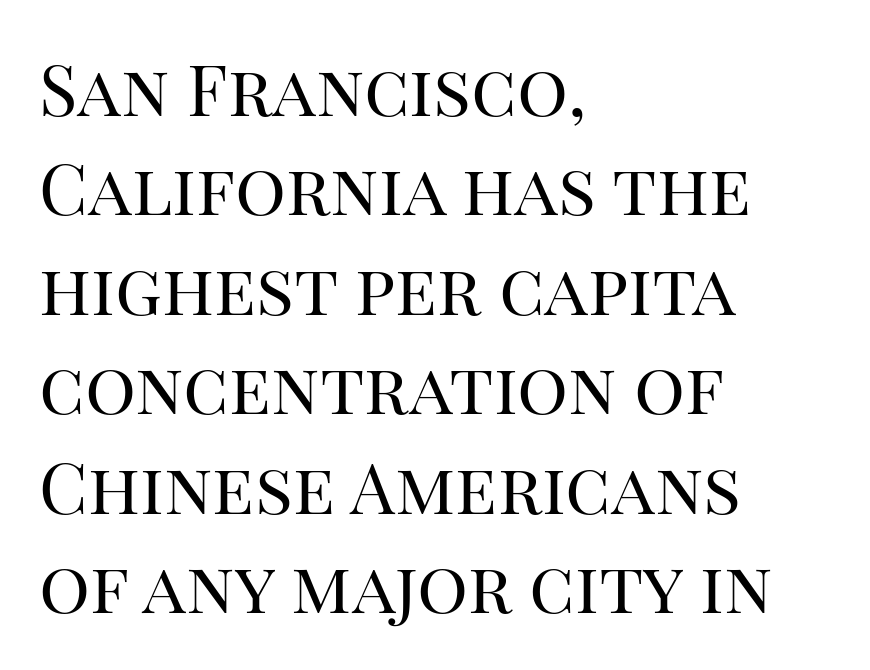
The image shows 71 px regular-weight serif type, upright; set left-aligned, normal line spacing (1.4x), normal letter spacing, not underlined; high stroke contrast and a large x-height.
